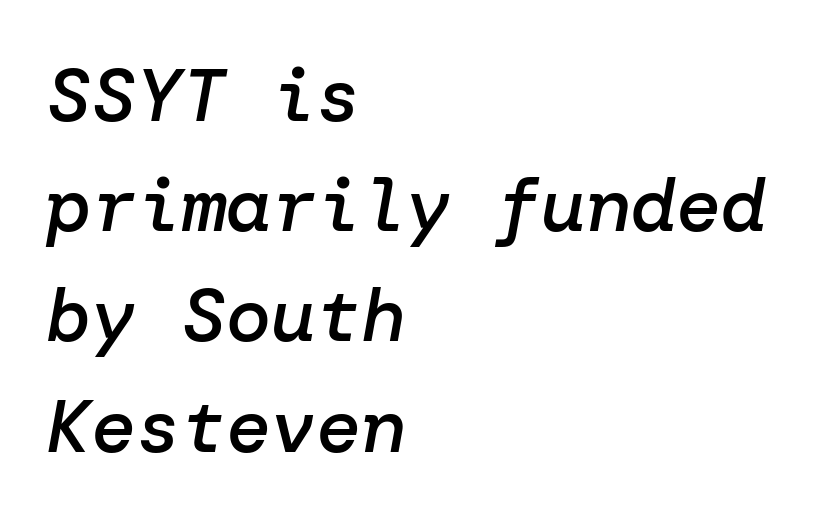
Q: Is the text bold? A: Semi-bold.
Q: Is the text italic (slanted)? A: Yes, it leans right by about 10 degrees.
Q: Is the text underlined? A: No.
Q: How is the paragraph aligned? A: Left-aligned.
Q: Is the spacing between letters normal or unusually wide? A: Normal.
Q: Is the spacing between lines tight, normal or loose? A: Normal.
Q: Width (condensed, normal, or wide)? A: Normal.
Q: Stroke contrast? A: Low.
Q: x-height? A: Medium.
